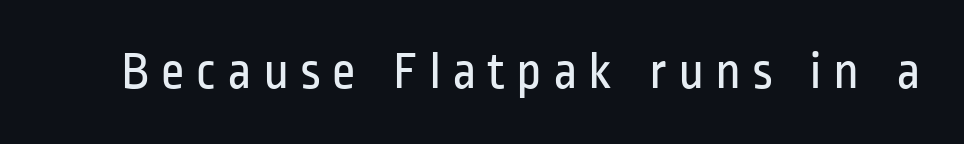
The image shows 53 px regular-weight, condensed sans-serif type, upright; set unusually wide letter spacing (+0.2 em), not underlined; low stroke contrast and a medium x-height.
